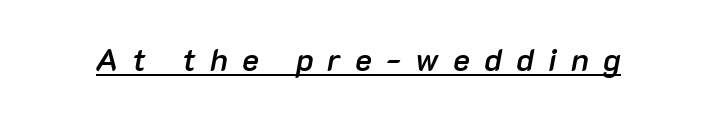
The letters are spread apart with noticeably loose tracking. Does a line run under the words? Yes, clearly. Spacing verdict: proportional, widths tailored to each character. Weight check: semibold — heavier than regular, not quite bold. The text carries the slant typical of an italic or oblique font.
